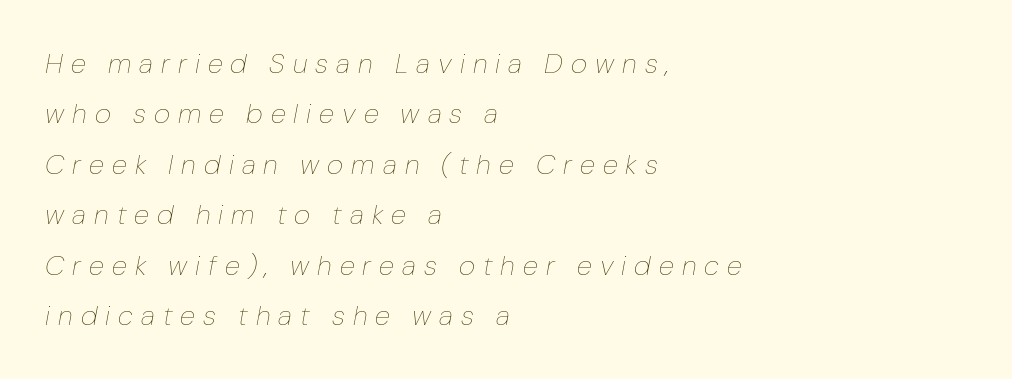
The tracking jumps out immediately: characters are airy and widely separated. Summary of weight: not heavy and not bold. A typesetter would call this proportional, since set widths differ per character. Check under the words: just untouched page. Leftover space on each line is placed entirely after the last word.
